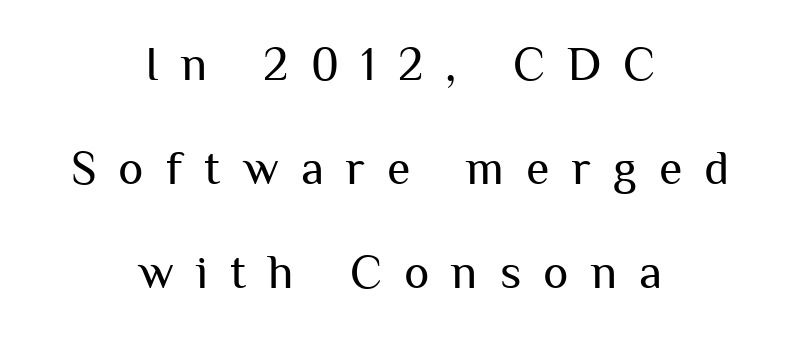
Unlike italic type, these characters show no tilt at all. The rendering inserts visible extra space after every character. The gap between lines stays unmarked. Character widths vary here, with narrow letters taking less room than wide ones. Heft: none added — not bold.
